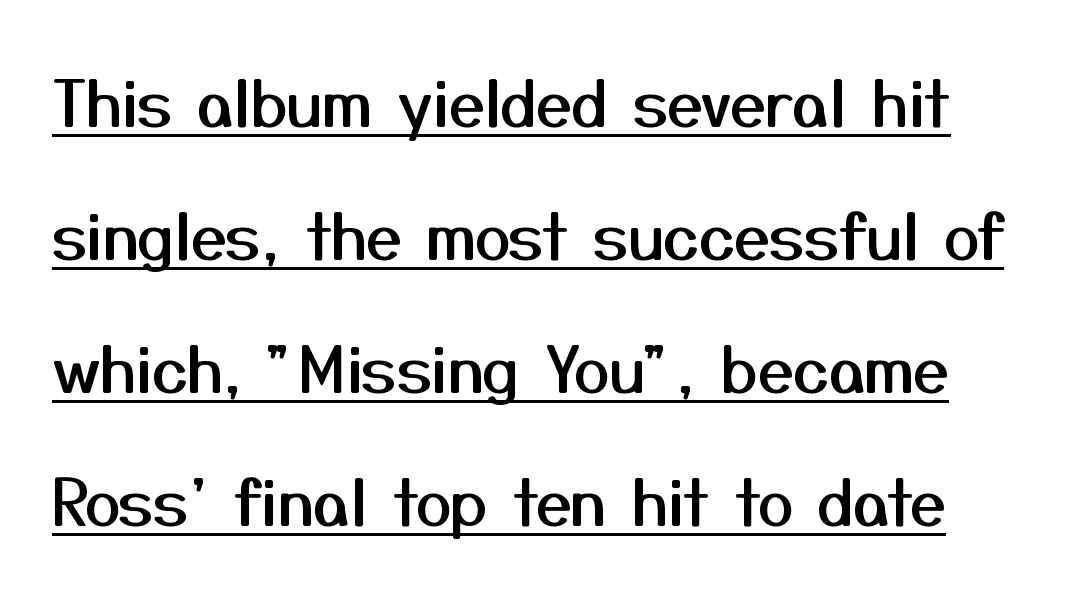
Spacing verdict: proportional, widths tailored to each character. This sample carries an underscore along the baseline area. Nope, no serifs anywhere on these letters. Airy leading. Italic? Not at all — the glyphs are vertical.
